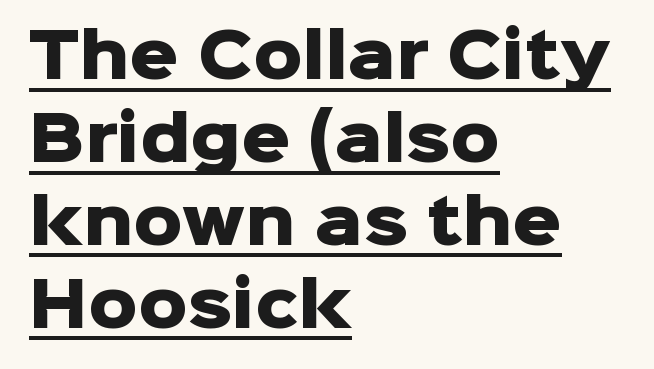
{"serif": "no", "italic": "no", "bold": "yes", "weight": "heavy", "width": "normal", "stroke_contrast": "low", "x_height": "medium", "monospaced": "no", "underline": "yes", "align": "left", "line_spacing": "normal", "line_spacing_ratio": 1.36, "letter_spacing": "normal", "letter_spacing_em": 0.0, "glyph_px": 61}
